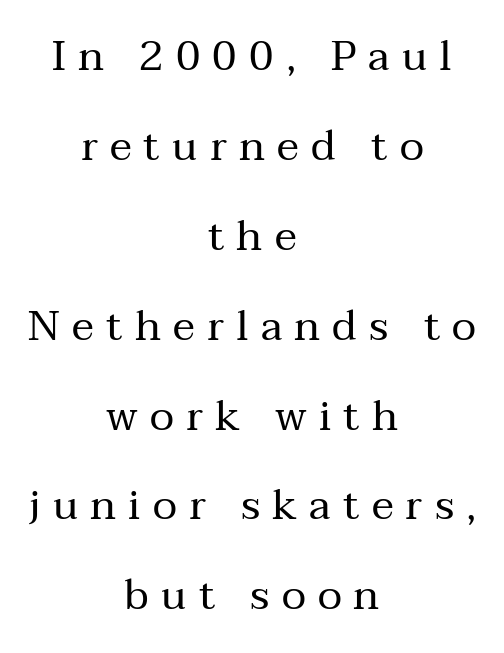
The image shows 42 px regular-weight serif type, upright; set centered, loose line spacing (2.14x), unusually wide letter spacing (+0.29 em), not underlined; medium stroke contrast and a medium x-height.
